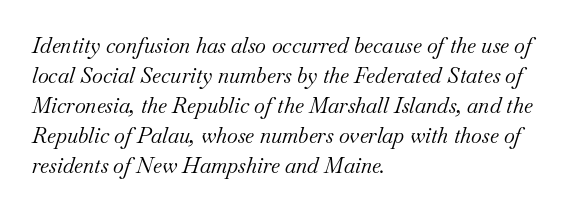
The image shows 21 px text type, italic (leaning right); set left-aligned, normal line spacing (1.43x), normal letter spacing, not underlined.
